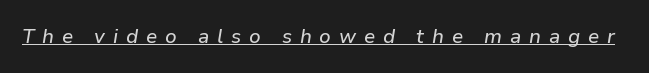
The font's italic variant was chosen for this text. You could only call the tracking loose — the letters float apart. Underlined type.
